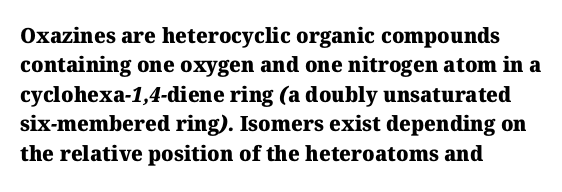
Q: Is the text bold? A: Yes.
Q: Is the text underlined? A: No.
Q: How is the paragraph aligned? A: Left-aligned.
Q: Is the spacing between letters normal or unusually wide? A: Normal.
Q: Is the spacing between lines tight, normal or loose? A: Normal.
